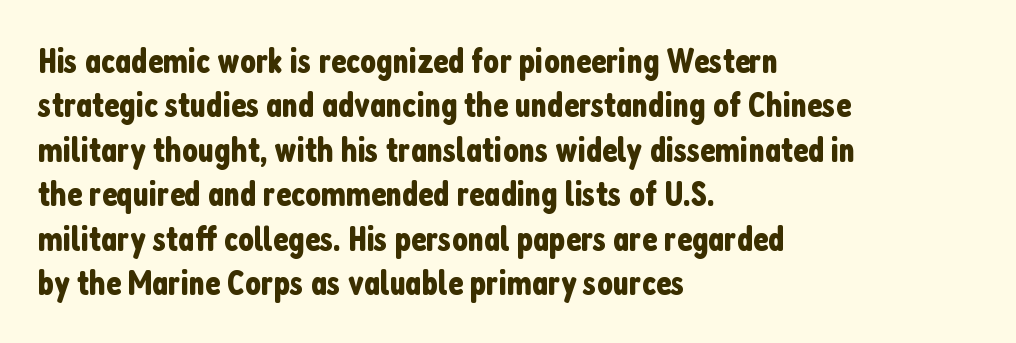
Does the leading feel generous? No, just average. Words appear dense and cohesive because spacing is normal. These lines are set flush left with a ragged right edge. Type without underlining. Each letter keeps its own natural width here, so spacing adapts to shape.
